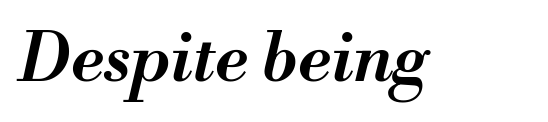
Q: Is the text bold? A: Semi-bold.
Q: Is the text italic (slanted)? A: Yes, it leans right by about 13 degrees.
Q: Is the text underlined? A: No.
Q: Is the spacing between letters normal or unusually wide? A: Normal.
Q: Width (condensed, normal, or wide)? A: Normal.
Q: Stroke contrast? A: Medium.
Q: x-height? A: Small.
Q: Monospaced? A: No.
